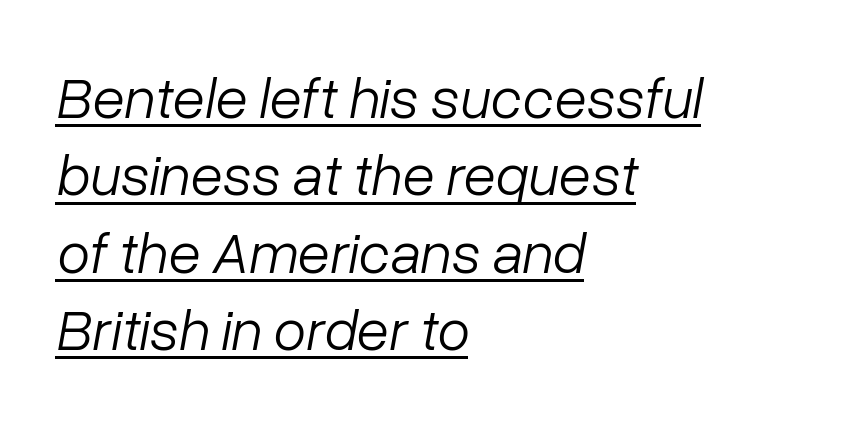
Q: Is the text bold? A: No.
Q: Is the text italic (slanted)? A: Yes, it leans right by about 10 degrees.
Q: Is the text underlined? A: Yes.
Q: How is the paragraph aligned? A: Left-aligned.
Q: Is the spacing between letters normal or unusually wide? A: Normal.
Q: Is the spacing between lines tight, normal or loose? A: Normal.
Q: Width (condensed, normal, or wide)? A: Normal.
Q: Stroke contrast? A: Low.
Q: x-height? A: Medium.
Q: Monospaced? A: No.
